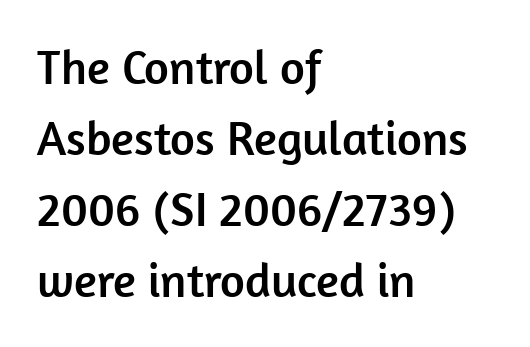
The image shows 48 px sans-serif type, upright; set left-aligned, normal line spacing (1.48x), normal letter spacing, not underlined; low stroke contrast and a medium x-height.
